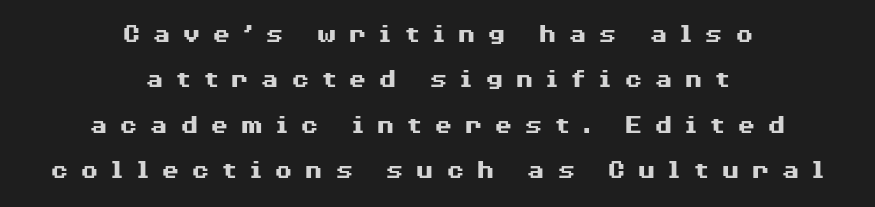
Normally led — the rows are evenly, conventionally spaced. This rendering widens character spacing well past its baseline value. Lines of text with bare space underneath. Upright lettering throughout. Both edges are ragged and mirror each other, which tells us the setting is centered.
